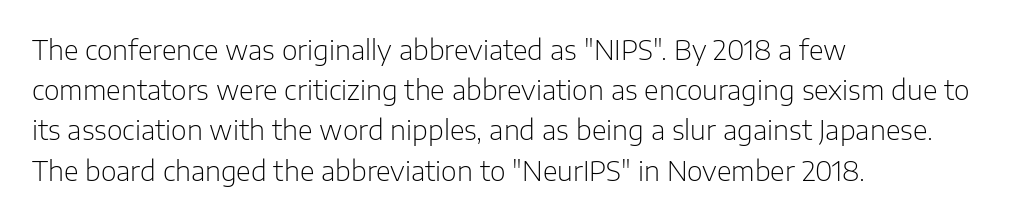
{"italic": "no", "bold": "no", "underline": "no", "align": "left", "line_spacing": "normal", "line_spacing_ratio": 1.49, "letter_spacing": "normal", "letter_spacing_em": 0.0, "glyph_px": 27}
